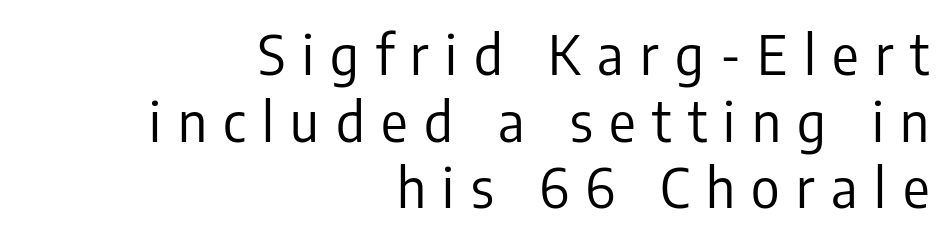
{"serif": "no", "italic": "no", "bold": "no", "weight": "regular", "width": "condensed", "stroke_contrast": "low", "x_height": "medium", "monospaced": "no", "underline": "no", "align": "right", "line_spacing_ratio": 1.21, "letter_spacing": "wide", "letter_spacing_em": 0.3, "glyph_px": 55}
